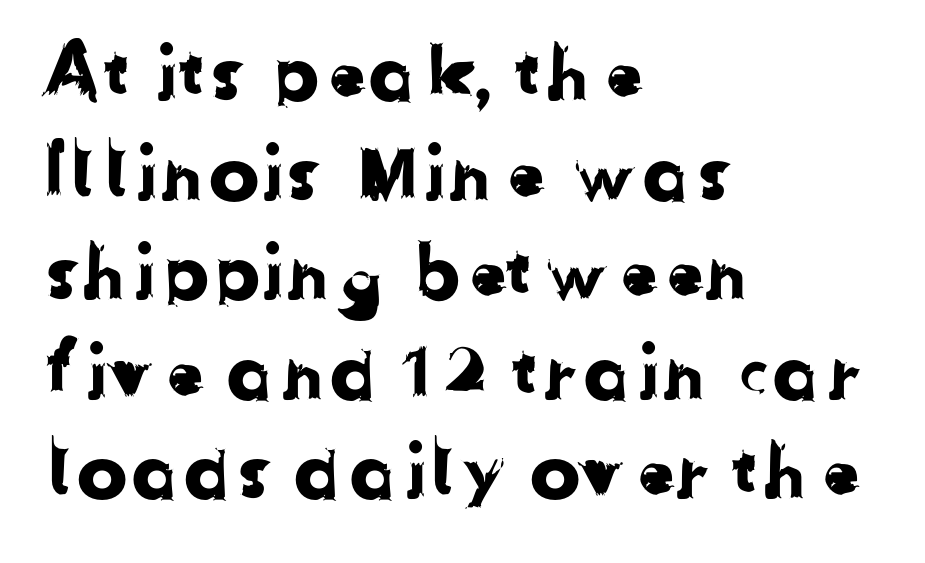
Q: Is the typeface a serif or a sans-serif typeface? A: Sans-serif.
Q: Is the text underlined? A: No.
Q: How is the paragraph aligned? A: Left-aligned.
Q: Is the spacing between letters normal or unusually wide? A: Normal.
Q: Is the spacing between lines tight, normal or loose? A: Normal.
Q: Width (condensed, normal, or wide)? A: Normal.
Q: Stroke contrast? A: Low.
Q: x-height? A: Medium.
Q: Monospaced? A: No.
